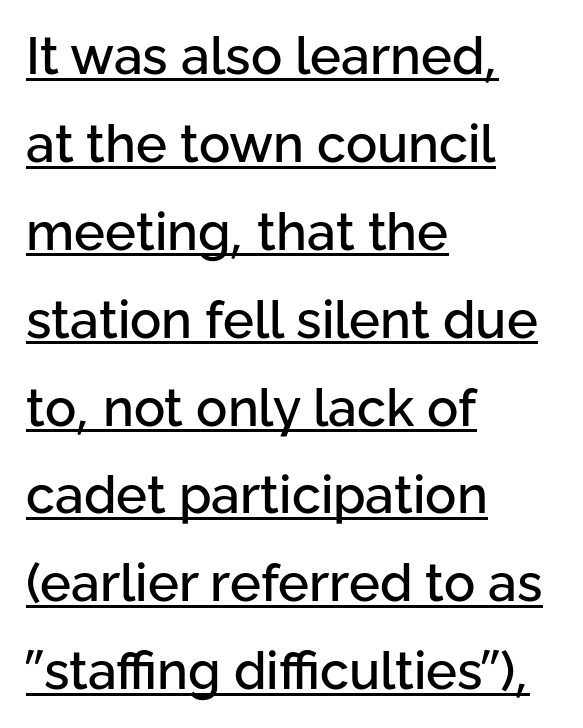
The image shows 52 px sans-serif type, upright; set left-aligned, normal line spacing (1.69x), normal letter spacing, underlined; low stroke contrast and a medium x-height.
